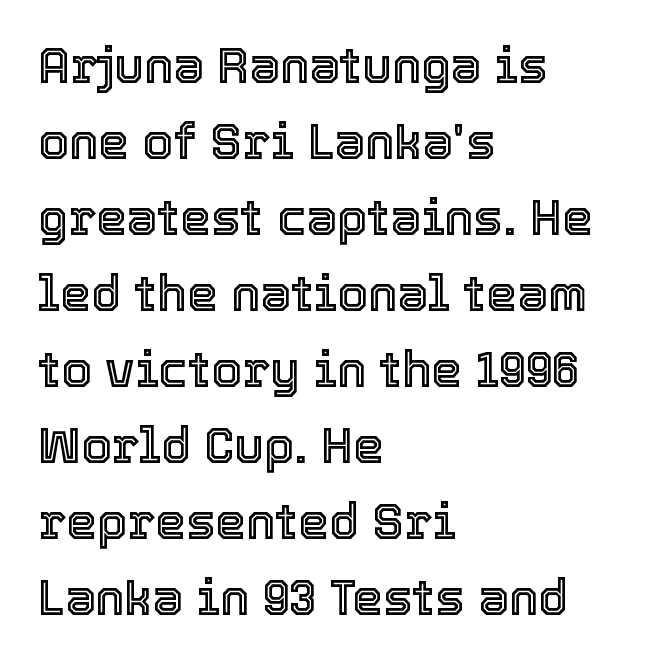
How are the letters spaced? Ordinarily, with no added tracking. Looks like regular typesetting: each glyph gets only the width it needs. The specimen omits any rule beneath the text block's lines. Reading down the block, your eye returns to a fixed left position each line.
